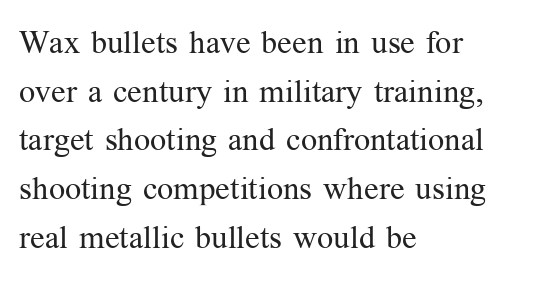
Q: Is the text bold? A: No.
Q: Is the text italic (slanted)? A: No, it is upright.
Q: Is the typeface a serif or a sans-serif typeface? A: Serif.
Q: Is the text underlined? A: No.
Q: How is the paragraph aligned? A: Left-aligned.
Q: Is the spacing between letters normal or unusually wide? A: Normal.
Q: Is the spacing between lines tight, normal or loose? A: Normal.
Q: Width (condensed, normal, or wide)? A: Normal.
Q: Stroke contrast? A: Medium.
Q: x-height? A: Medium.
Q: Monospaced? A: No.
